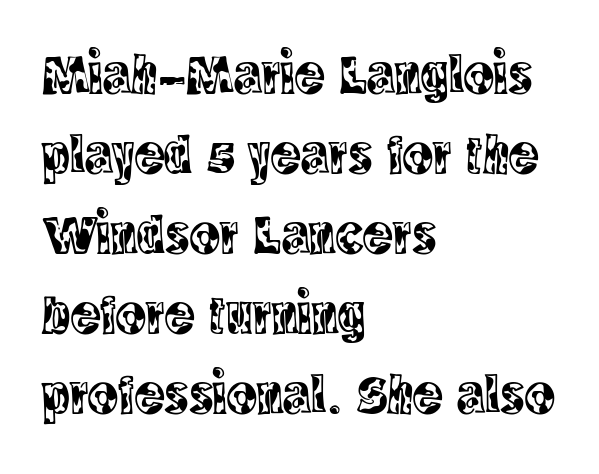
Q: Is the text italic (slanted)? A: No, it is upright.
Q: Is the typeface a serif or a sans-serif typeface? A: Serif.
Q: Is the text underlined? A: No.
Q: How is the paragraph aligned? A: Left-aligned.
Q: Is the spacing between letters normal or unusually wide? A: Normal.
Q: Is the spacing between lines tight, normal or loose? A: Normal.
Q: Width (condensed, normal, or wide)? A: Condensed.
Q: x-height? A: Large.
Q: Monospaced? A: No.
